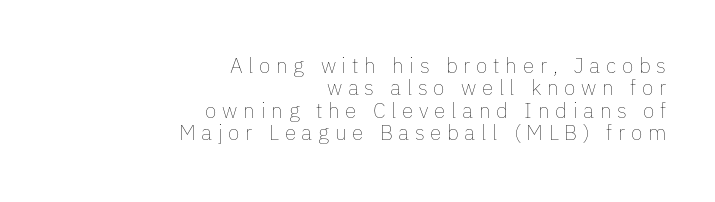
Q: Is the text bold? A: No.
Q: Is the text italic (slanted)? A: No, it is upright.
Q: Is the text underlined? A: No.
Q: How is the paragraph aligned? A: Right-aligned.
Q: Is the spacing between letters normal or unusually wide? A: Unusually wide.
Q: Is the spacing between lines tight, normal or loose? A: Tight.
